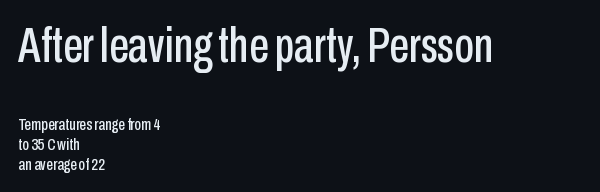
The image shows 50 px condensed sans-serif type, upright; set left-aligned, tight line spacing (1.15x), normal letter spacing, not underlined; the first (top) block is 2.94x larger; low stroke contrast and a medium x-height.
